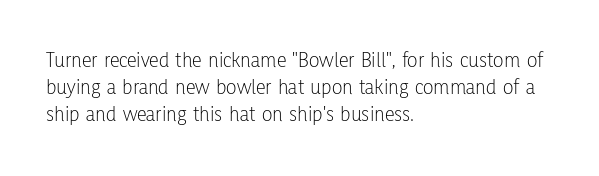
Honestly, the letter spacing is just normal — you wouldn't notice it. A student would call this left alignment; a typographer would say flush left, rag right. The font sits on the lighter half of the weight spectrum, regular included. Just letters on the line, the space beneath them empty.
